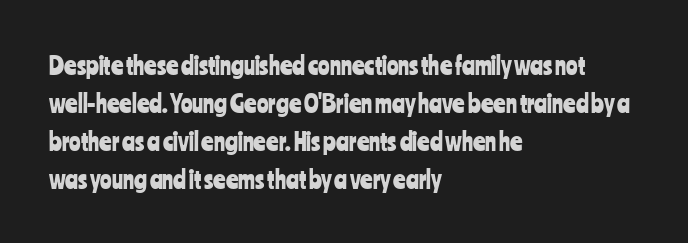
The specimen omits any rule beneath the text block's lines. Alignment: flush left. Italic? Not at all — the glyphs are vertical. The lines sit at an ordinary, default distance from one another. You could call the tracking neutral — neither tight nor loose.
